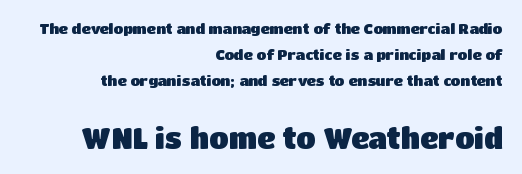
Q: Is the text bold? A: Yes.
Q: Is the text italic (slanted)? A: No, it is upright.
Q: Is the typeface a serif or a sans-serif typeface? A: Sans-serif.
Q: Is the text underlined? A: No.
Q: How is the paragraph aligned? A: Right-aligned.
Q: Is the spacing between letters normal or unusually wide? A: Normal.
Q: Which block of text is set in a larger size, the first (top) or the second (bottom)? A: The second (bottom) one.
Q: Width (condensed, normal, or wide)? A: Normal.
Q: Stroke contrast? A: Low.
Q: x-height? A: Large.
Q: Monospaced? A: No.
